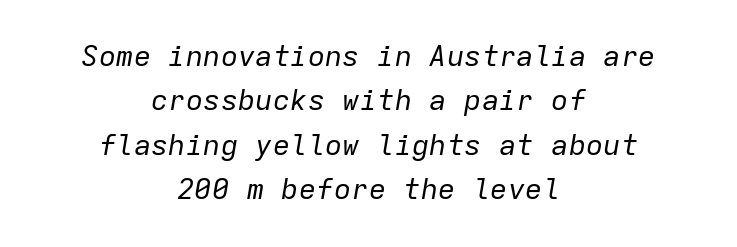
{"italic": "yes", "lean": "right", "slant_degrees": 9, "bold": "no", "weight": "regular", "width": "normal", "stroke_contrast": "low", "x_height": "medium", "monospaced": "yes", "underline": "no", "align": "center", "line_spacing": "normal", "line_spacing_ratio": 1.53, "letter_spacing": "normal", "letter_spacing_em": 0.0, "glyph_px": 29}
